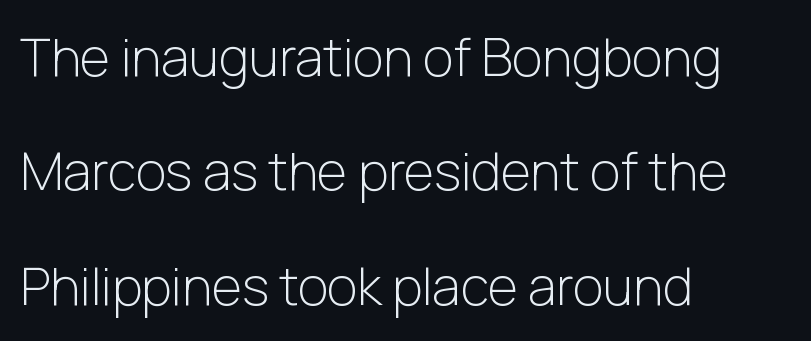
Spacing verdict: proportional, widths tailored to each character. Letter spacing: default. Each row of text sits above clean, open space. Line beginnings align vertically; line endings do not. Nope, not italic — everything's standing straight.
